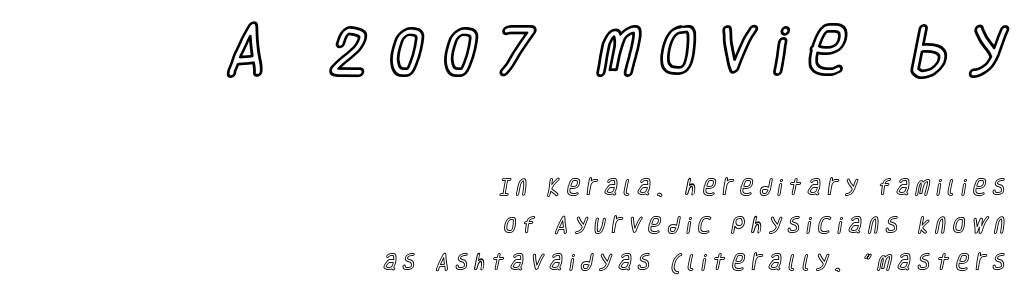
{"width": "condensed", "x_height": "large", "monospaced": "no", "underline": "no", "align": "right", "line_spacing": "loose", "line_spacing_ratio": 2.09, "letter_spacing": "wide", "letter_spacing_em": 0.37, "larger_block": "first", "size_ratio": 3.0, "glyph_px": 54}
